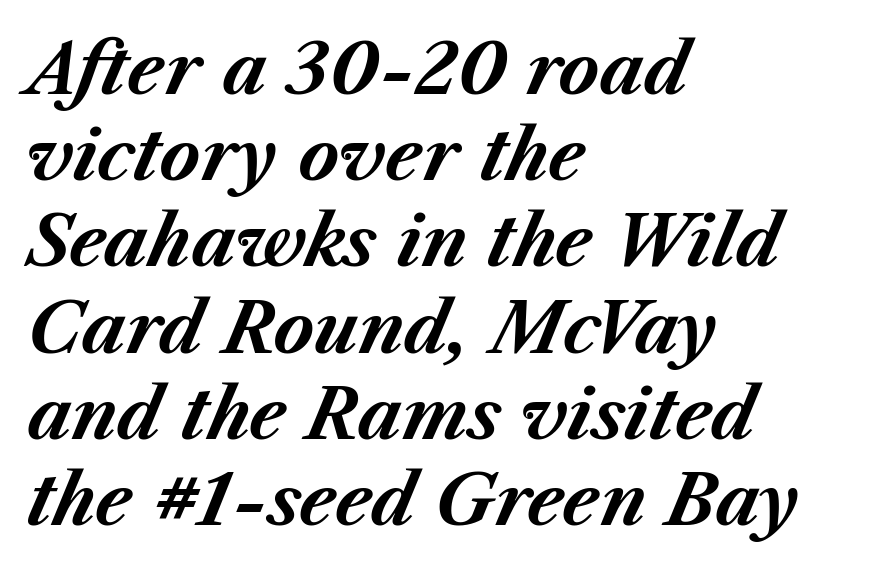
Q: Is the text bold? A: Yes.
Q: Is the text italic (slanted)? A: Yes, it leans right by about 23 degrees.
Q: Is the text underlined? A: No.
Q: How is the paragraph aligned? A: Left-aligned.
Q: Is the spacing between letters normal or unusually wide? A: Normal.
Q: Is the spacing between lines tight, normal or loose? A: Normal.
Q: Width (condensed, normal, or wide)? A: Normal.
Q: Stroke contrast? A: Medium.
Q: x-height? A: Medium.
Q: Monospaced? A: No.
